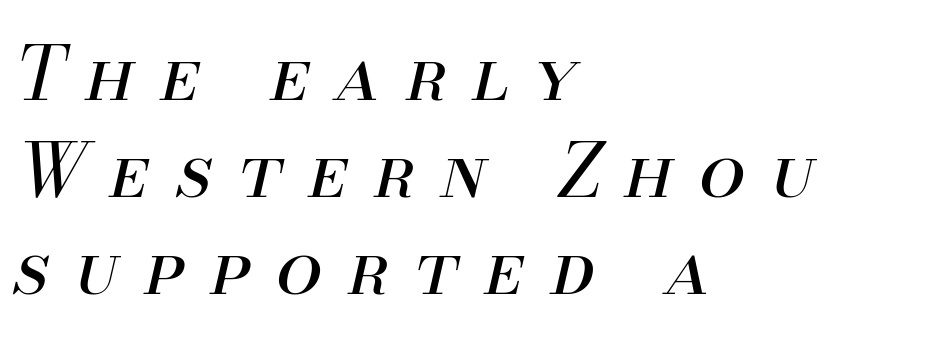
{"italic": "yes", "lean": "right", "slant_degrees": 13, "bold": "no", "weight": "regular", "width": "normal", "stroke_contrast": "medium", "x_height": "small", "monospaced": "no", "underline": "no", "align": "left", "line_spacing": "normal", "line_spacing_ratio": 1.31, "letter_spacing": "wide", "letter_spacing_em": 0.35, "glyph_px": 74}
